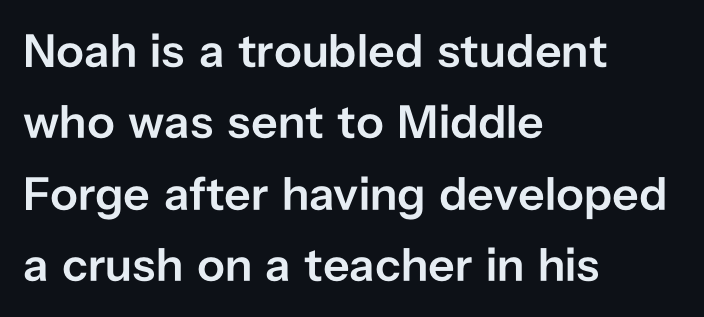
{"serif": "no", "italic": "no", "bold": "semi", "weight": "semibold", "width": "normal", "stroke_contrast": "low", "x_height": "medium", "monospaced": "no", "underline": "no", "align": "left", "line_spacing": "normal", "line_spacing_ratio": 1.52, "letter_spacing": "normal", "letter_spacing_em": 0.0, "glyph_px": 47}
